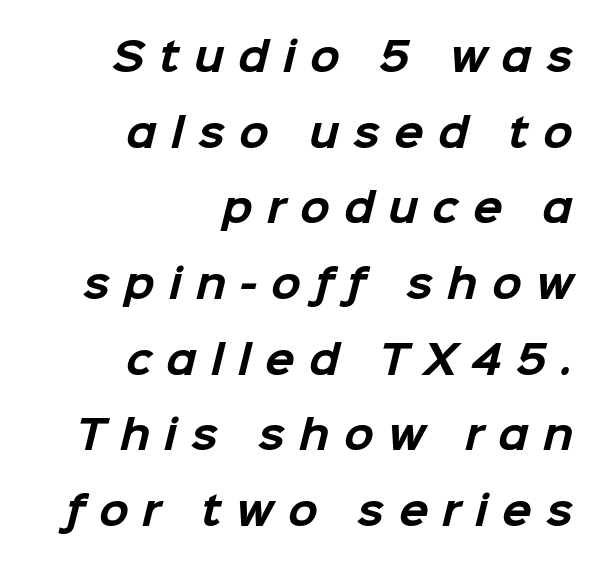
{"serif": "no", "bold": "yes", "weight": "bold", "width": "normal", "stroke_contrast": "low", "x_height": "medium", "monospaced": "no", "underline": "no", "align": "right", "line_spacing": "loose", "line_spacing_ratio": 1.94, "letter_spacing": "wide", "letter_spacing_em": 0.36, "glyph_px": 39}
